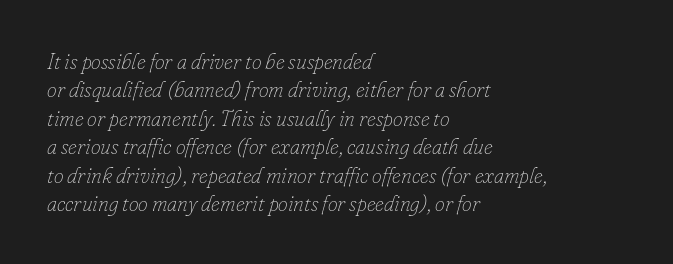
A classic flush-left, rag-right setting is used for this passage. Rule under the text: the space is simply empty. The space between consecutive lines is moderate. These lines were composed using italics.
